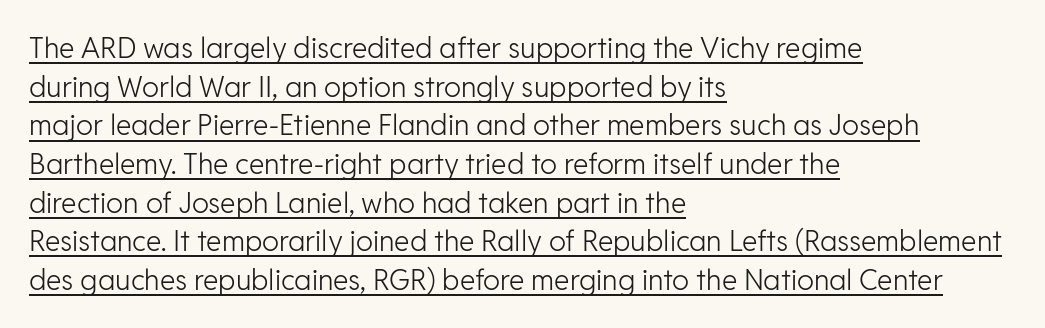
The image shows 28 px light sans-serif type, upright; set left-aligned, normal line spacing (1.38x), normal letter spacing, underlined; low stroke contrast and a medium x-height.
